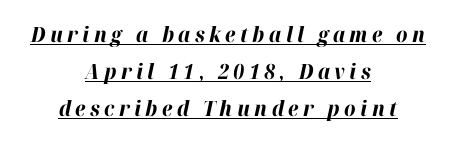
The image shows 21 px bold type, italic (leaning right); set centered, line spacing 1.76x, unusually wide letter spacing (+0.21 em), underlined.
